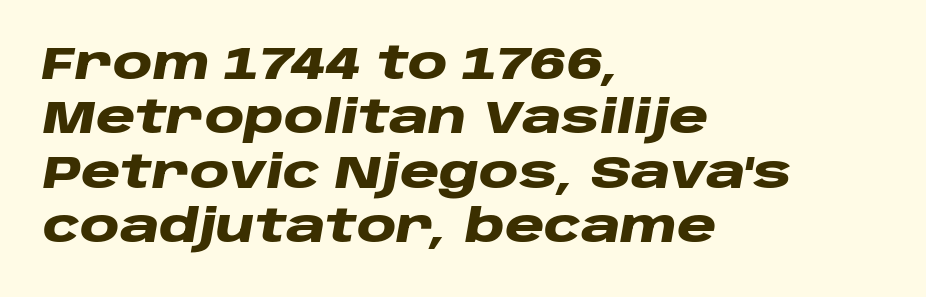
{"italic": "yes", "lean": "right", "slant_degrees": 10, "bold": "yes", "weight": "heavy", "width": "wide", "stroke_contrast": "low", "x_height": "large", "monospaced": "no", "underline": "no", "align": "left", "line_spacing_ratio": 1.21, "letter_spacing": "normal", "letter_spacing_em": 0.0, "glyph_px": 45}
